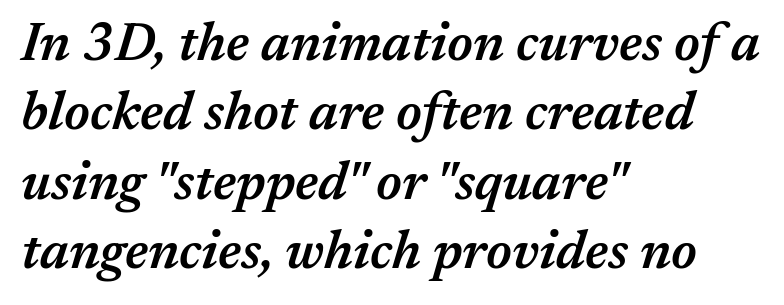
The image shows 53 px semibold type, italic (leaning right); set left-aligned, normal line spacing (1.31x), normal letter spacing, not underlined; medium stroke contrast and a medium x-height.
